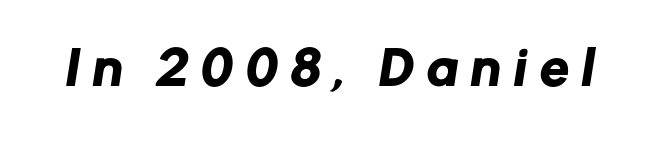
Character widths vary here, with narrow letters taking less room than wide ones. Nobody drew a line under any word here. The type is letterspaced generously, with wide tracking. Font category for this specimen: sans-serif.
